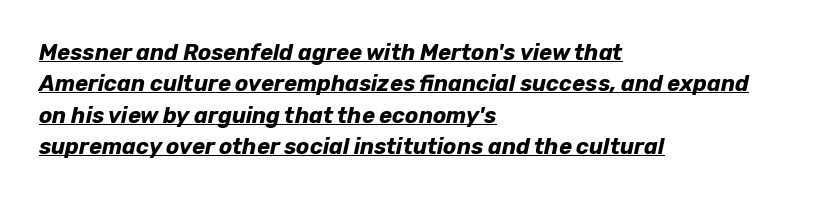
Honestly, the row spacing looks completely unremarkable. Looking at the ascenders, they clearly lean. The glyphs have the mass of a bold cut. Underline: present.
